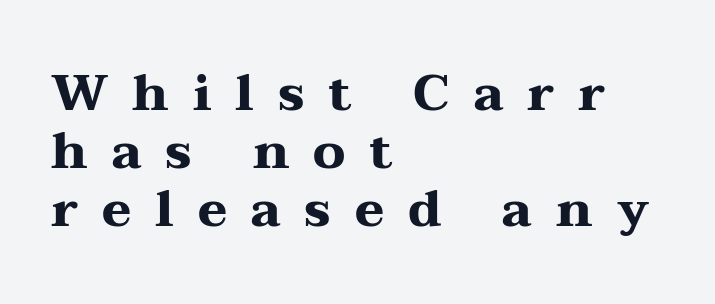
{"serif": "yes", "italic": "no", "bold": "yes", "weight": "heavy", "width": "wide", "stroke_contrast": "medium", "x_height": "medium", "monospaced": "no", "underline": "no", "align": "left", "line_spacing_ratio": 1.16, "letter_spacing": "wide", "letter_spacing_em": 0.48, "glyph_px": 50}
